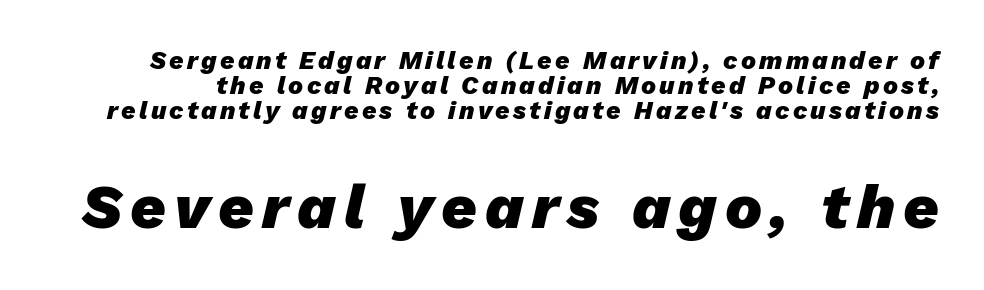
Yep, that's italic — everything's leaning. Size hierarchy here favors the trailing block over the leading one. Look at the stroke-to-counter ratio: heavy, a bold. A typesetter would call this leading minimal, almost set solid. These lines are rendered in a variable-pitch font. The strip under each line holds only bare page.
